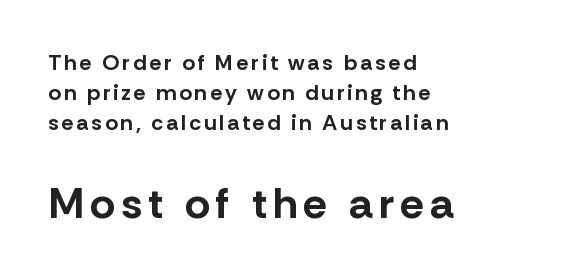
{"serif": "no", "italic": "no", "bold": "yes", "weight": "bold", "width": "normal", "stroke_contrast": "low", "x_height": "medium", "monospaced": "no", "underline": "no", "align": "left", "line_spacing": "normal", "line_spacing_ratio": 1.37, "larger_block": "second", "size_ratio": 2.0, "glyph_px": 44}
